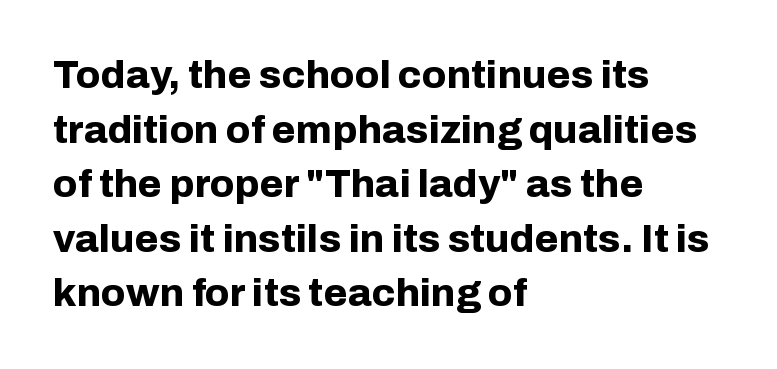
The face used here is proportionally spaced, like ordinary book or web type. The ragged edge is on the right, which tells us the setting is flush left. The rendering uses a moderate line-height, typical for paragraphs. Note: no serifs on the glyphs.
